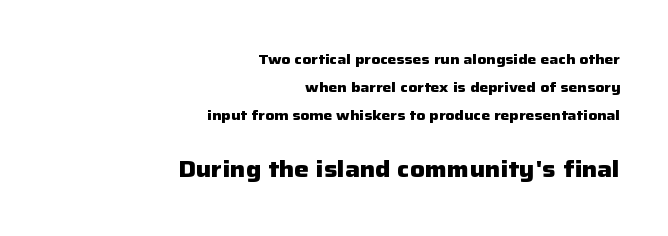
The image shows 23 px bold type, upright; set right-aligned, loose line spacing (1.99x), normal letter spacing, not underlined; the second (bottom) block is 1.64x larger.
